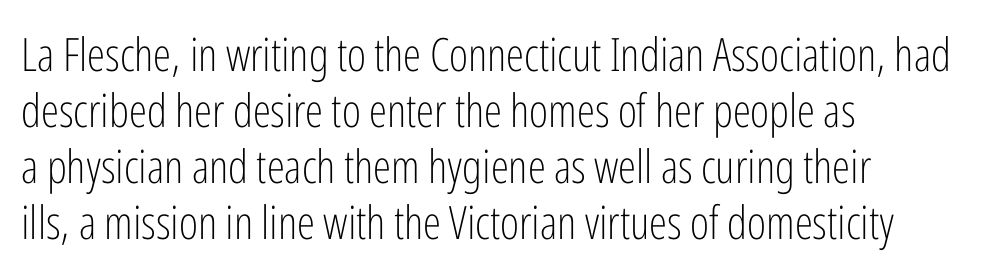
The image shows 46 px light, condensed sans-serif type, upright; set left-aligned, line spacing 1.22x, normal letter spacing, not underlined; low stroke contrast and a medium x-height.
